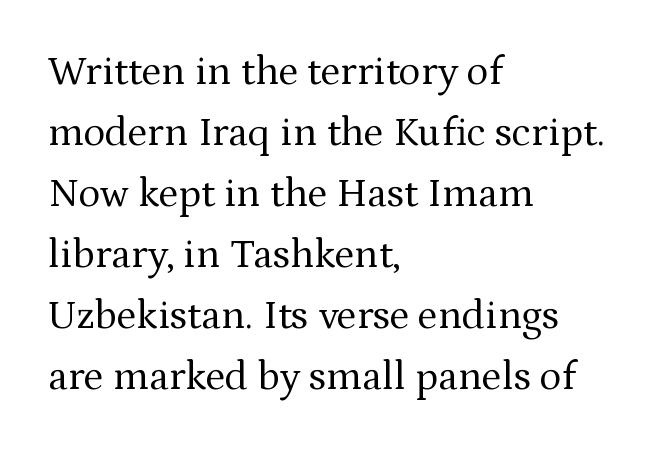
Baseline-to-baseline distance is the conventional proportion of letter height. A student would call this left alignment; a typographer would say flush left, rag right. The letters stand upright; this is a roman face. The face used here is proportionally spaced, like ordinary book or web type. The horizontal fit of the characters is conventional and even.
